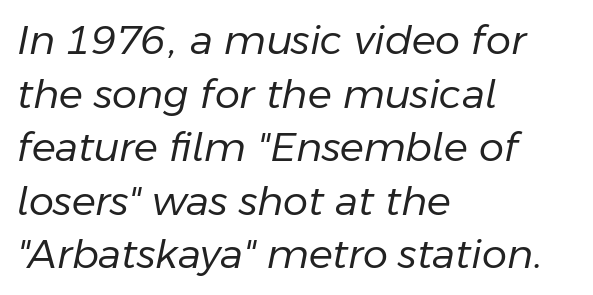
The image shows 40 px regular-weight type, italic (leaning right); set left-aligned, normal line spacing (1.34x), normal letter spacing, not underlined; low stroke contrast and a medium x-height.
